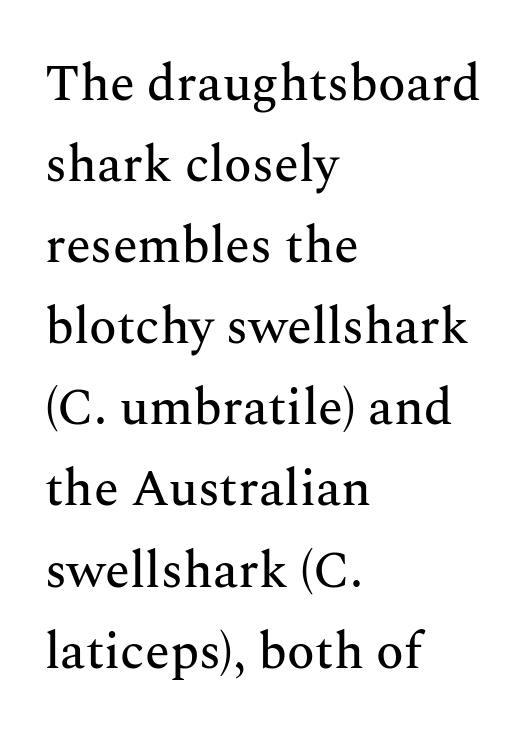
Honestly, the row spacing looks completely unremarkable. One-word summary of the alignment: left. The type sits square on the baseline with zero lean. You could not count columns in this text — the font is proportionally spaced. Short note: letters normally spaced. Lines of text with bare space underneath.
